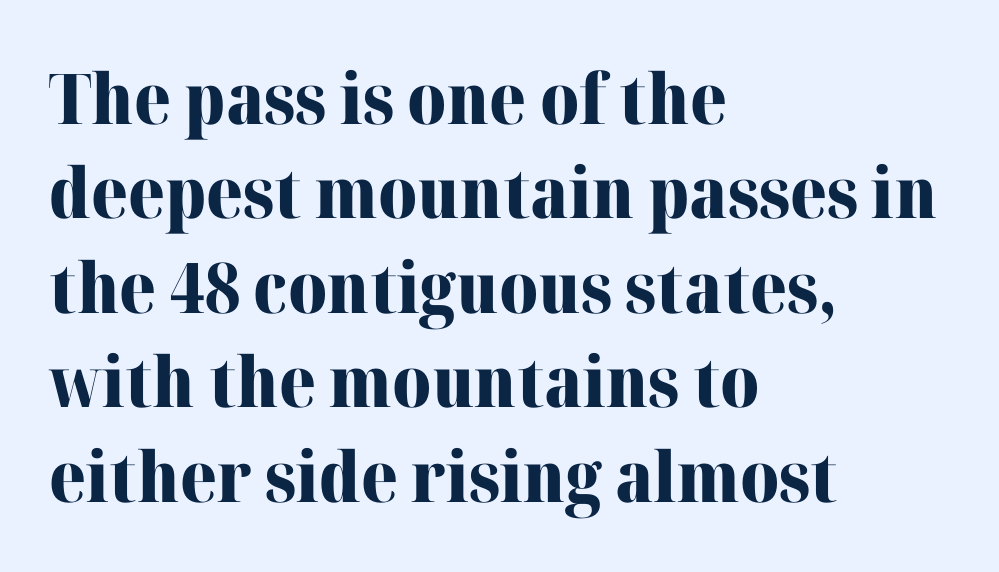
The image shows 70 px heavy serif type, upright; set left-aligned, normal line spacing (1.35x), normal letter spacing, not underlined; high stroke contrast and a medium x-height.
